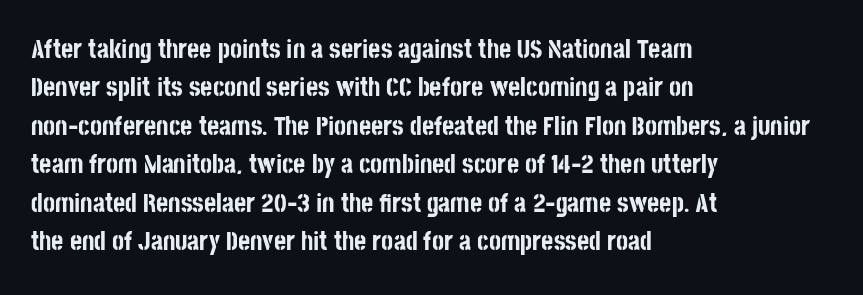
{"italic": "no", "bold": "yes", "underline": "no", "align": "left", "line_spacing": "normal", "line_spacing_ratio": 1.48, "letter_spacing": "normal", "letter_spacing_em": 0.0, "glyph_px": 26}
